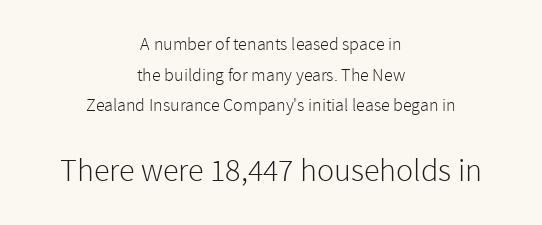
Q: Is the text bold? A: No.
Q: Is the text italic (slanted)? A: No, it is upright.
Q: Is the typeface a serif or a sans-serif typeface? A: Sans-serif.
Q: Is the text underlined? A: No.
Q: How is the paragraph aligned? A: Centered.
Q: Is the spacing between letters normal or unusually wide? A: Normal.
Q: Is the spacing between lines tight, normal or loose? A: Normal.
Q: Which block of text is set in a larger size, the first (top) or the second (bottom)? A: The second (bottom) one.
Q: Width (condensed, normal, or wide)? A: Normal.
Q: Stroke contrast? A: Low.
Q: x-height? A: Medium.
Q: Monospaced? A: No.
